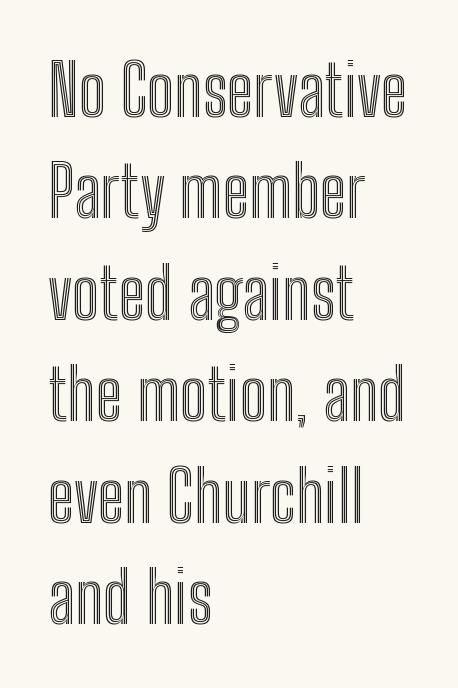
Think of a printed novel: that variable character pitch is what you see here. In terms of letterspacing, this is plain default setting. Typeset ragged right — the left edge is the straight one. The font's upright variant was chosen for this text.
